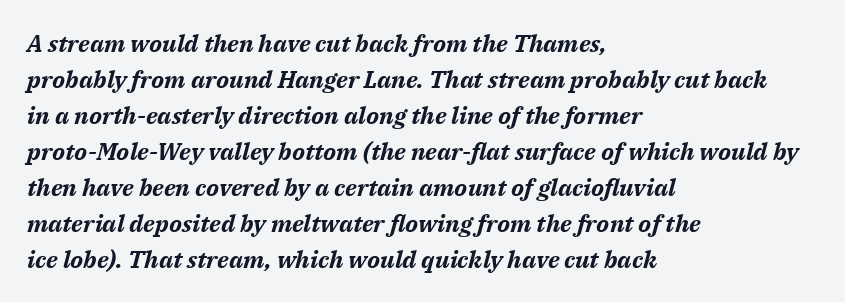
{"italic": "yes", "lean": "right", "slant_degrees": 14, "bold": "yes", "underline": "no", "align": "left", "line_spacing": "normal", "line_spacing_ratio": 1.5, "letter_spacing": "normal", "letter_spacing_em": 0.0, "glyph_px": 24}
